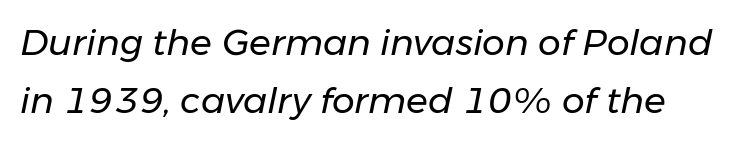
{"italic": "yes", "lean": "right", "slant_degrees": 11, "bold": "no", "weight": "regular", "width": "normal", "stroke_contrast": "low", "x_height": "medium", "monospaced": "no", "underline": "no", "line_spacing": "normal", "line_spacing_ratio": 1.61, "letter_spacing": "normal", "letter_spacing_em": 0.0, "glyph_px": 36}
